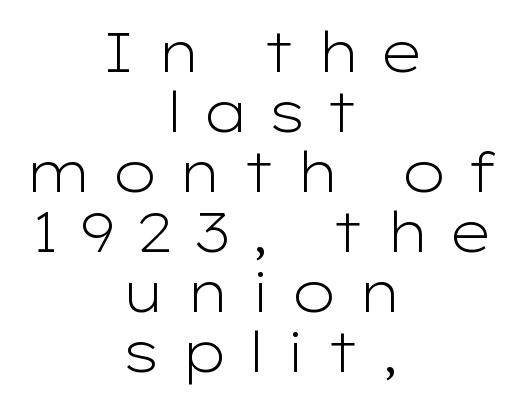
{"serif": "no", "italic": "no", "bold": "no", "weight": "light", "width": "wide", "stroke_contrast": "low", "x_height": "medium", "monospaced": "no", "underline": "no", "align": "center", "line_spacing": "tight", "line_spacing_ratio": 1.09, "letter_spacing": "wide", "letter_spacing_em": 0.33, "glyph_px": 55}
